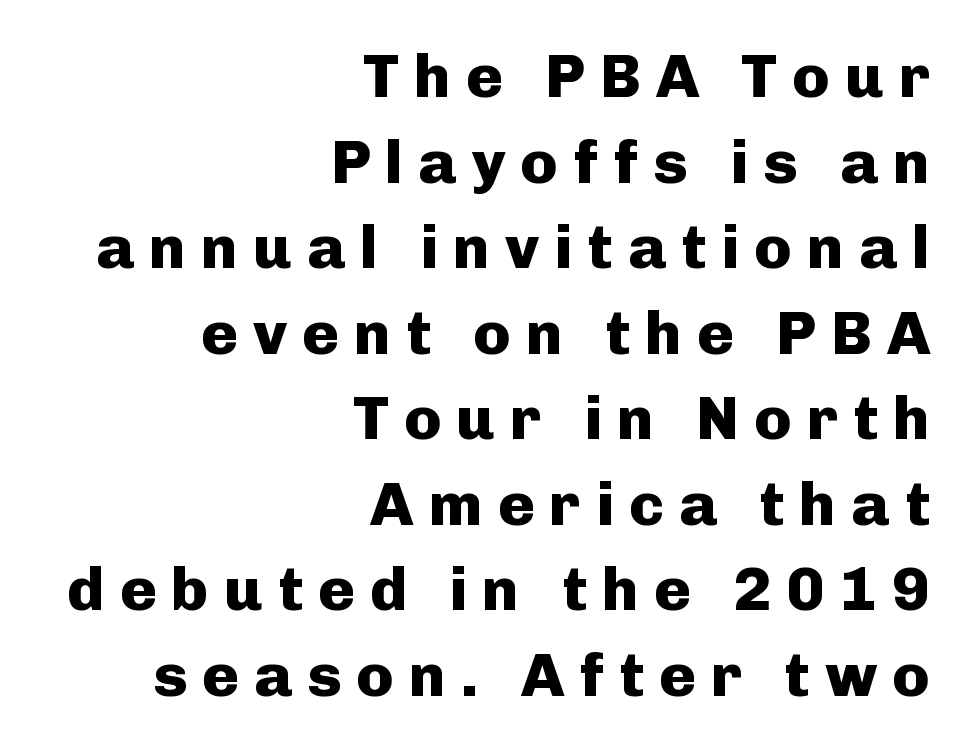
The image shows 62 px heavy sans-serif type, upright; set right-aligned, normal line spacing (1.38x), unusually wide letter spacing (+0.24 em), not underlined; low stroke contrast and a medium x-height.
